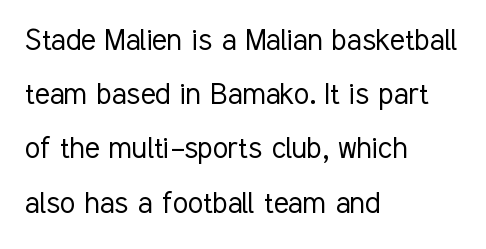
{"serif": "no", "italic": "no", "bold": "no", "weight": "light", "width": "condensed", "stroke_contrast": "low", "x_height": "medium", "monospaced": "no", "underline": "no", "align": "left", "line_spacing": "normal", "line_spacing_ratio": 1.55, "letter_spacing": "normal", "letter_spacing_em": 0.0, "glyph_px": 35}
